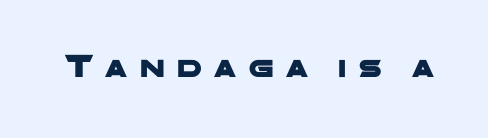
Observe the wide spacing: letters keep a clear distance from each other. The passage shown is typed in a proportional face where columns would drift. Each row of text sits above clean, open space. The typeface chosen for these lines omits serifs.
